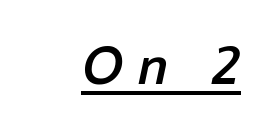
{"serif": "no", "bold": "yes", "weight": "semibold", "width": "normal", "stroke_contrast": "low", "x_height": "medium", "monospaced": "no", "underline": "yes", "letter_spacing": "wide", "letter_spacing_em": 0.26, "glyph_px": 56}
